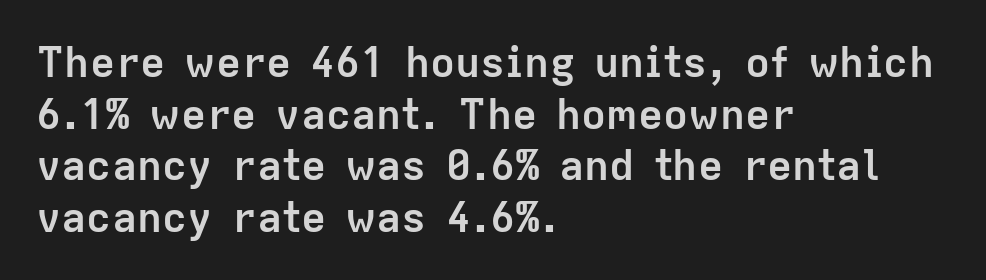
Q: Is the text bold? A: Yes.
Q: Is the text italic (slanted)? A: No, it is upright.
Q: Is the typeface a serif or a sans-serif typeface? A: Sans-serif.
Q: Is the text underlined? A: No.
Q: How is the paragraph aligned? A: Left-aligned.
Q: Is the spacing between letters normal or unusually wide? A: Normal.
Q: Width (condensed, normal, or wide)? A: Normal.
Q: Stroke contrast? A: Low.
Q: x-height? A: Medium.
Q: Monospaced? A: No.
